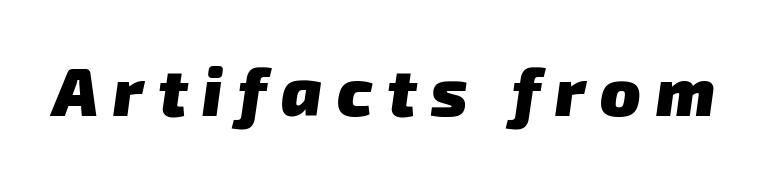
{"serif": "no", "bold": "yes", "weight": "heavy", "width": "normal", "stroke_contrast": "low", "x_height": "medium", "monospaced": "no", "underline": "no", "letter_spacing": "wide", "letter_spacing_em": 0.22, "glyph_px": 67}
